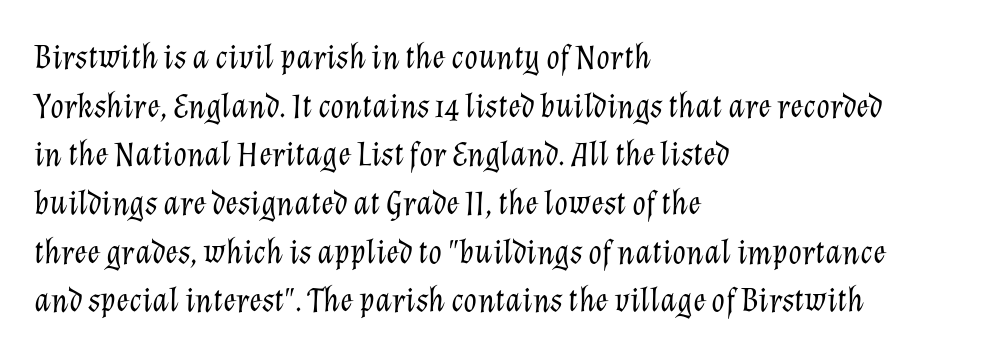
Q: Is the text bold? A: No.
Q: Is the text italic (slanted)? A: Yes, it leans right by about 12 degrees.
Q: Is the text underlined? A: No.
Q: How is the paragraph aligned? A: Left-aligned.
Q: Is the spacing between letters normal or unusually wide? A: Normal.
Q: Is the spacing between lines tight, normal or loose? A: Normal.
Q: Width (condensed, normal, or wide)? A: Normal.
Q: Stroke contrast? A: Low.
Q: x-height? A: Medium.
Q: Monospaced? A: No.
